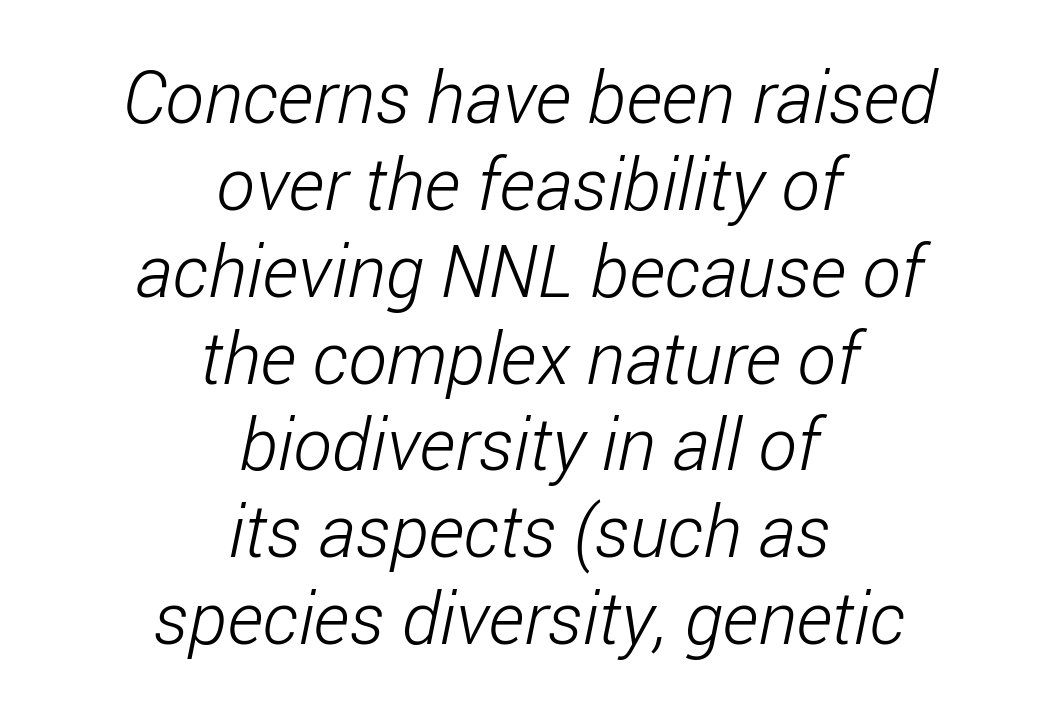
Note the varied advance widths — an 'i' is clearly narrower than an 'm'. Inter-character spacing is left at the font's built-in metrics. Compared with a flush-left layout, this one balances lines on the center instead. The space beneath each line is pristine and unruled. The letters look calm and open, with moderate or lighter stems. The font family rendered here belongs to the sans-serif group.
